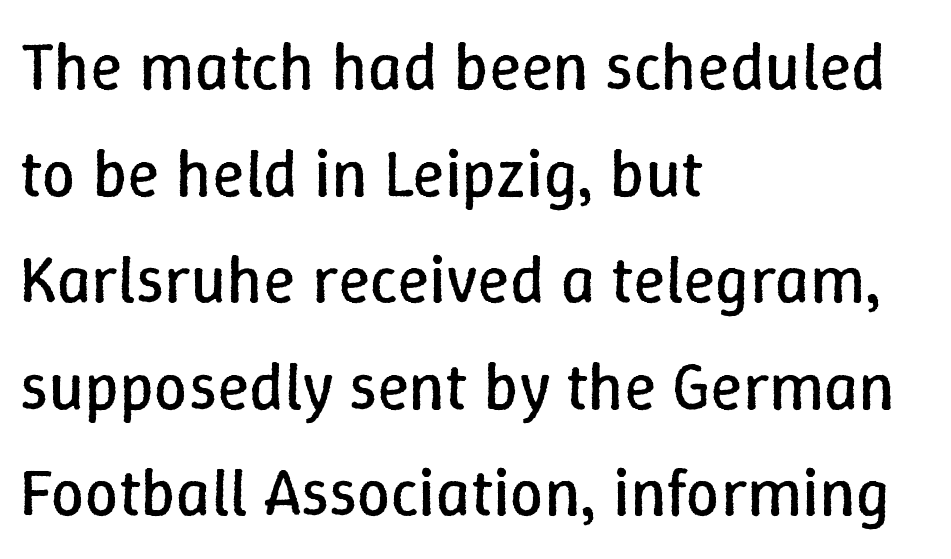
{"italic": "no", "bold": "no", "weight": "regular", "width": "normal", "stroke_contrast": "low", "x_height": "medium", "monospaced": "no", "underline": "no", "align": "left", "line_spacing": "normal", "line_spacing_ratio": 1.59, "letter_spacing": "normal", "letter_spacing_em": 0.0, "glyph_px": 67}
